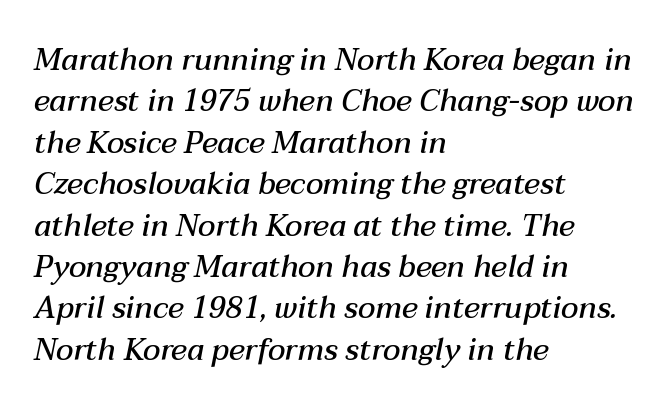
Semibold letterforms, between regular and bold. Quick note: underline off. Line beginnings align vertically; line endings do not. Quick note: italic. The face used here is proportionally spaced, like ordinary book or web type. Regarding leading, the lines here are spaced in the standard way.
